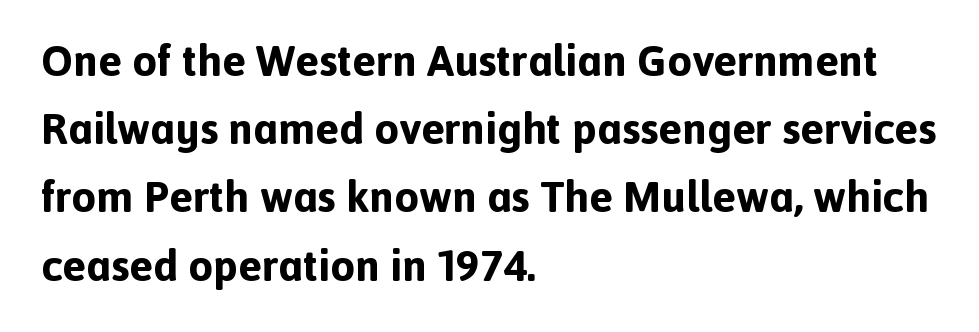
Q: Is the text bold? A: Yes.
Q: Is the text italic (slanted)? A: No, it is upright.
Q: Is the typeface a serif or a sans-serif typeface? A: Sans-serif.
Q: Is the text underlined? A: No.
Q: How is the paragraph aligned? A: Left-aligned.
Q: Is the spacing between letters normal or unusually wide? A: Normal.
Q: Is the spacing between lines tight, normal or loose? A: Normal.
Q: Width (condensed, normal, or wide)? A: Normal.
Q: x-height? A: Medium.
Q: Monospaced? A: No.
